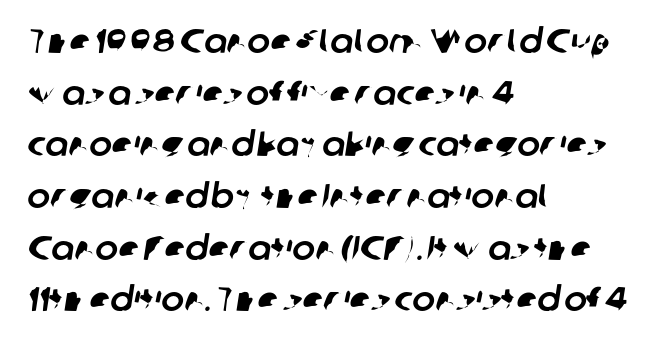
The tracking reads as untouched default to a designer's eye. Reading down the column, the eye jumps a familiar distance to each next line. The font family rendered here belongs to the sans-serif group. Spacing verdict: proportional, widths tailored to each character. Rule under the text: the space is simply empty.
